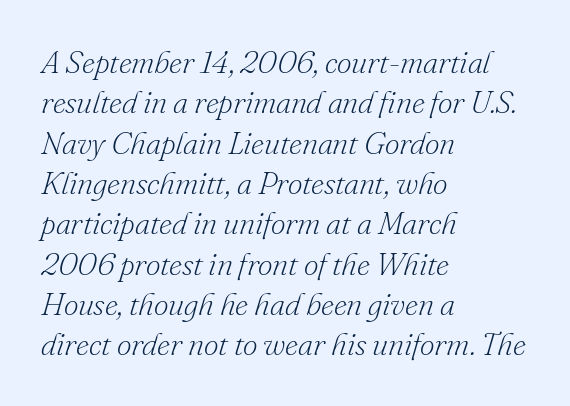
The image shows 32 px light serif type, italic (leaning right); set left-aligned, normal line spacing (1.26x), normal letter spacing, not underlined; low stroke contrast and a small x-height.
